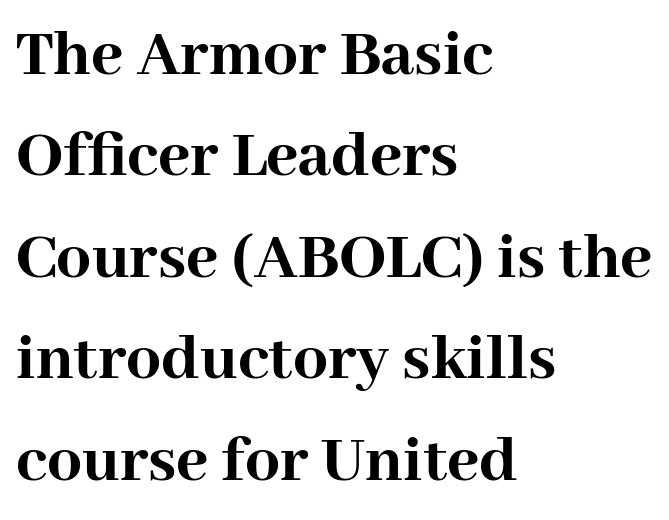
The image shows 69 px semibold serif type, upright; set left-aligned, normal line spacing (1.47x), normal letter spacing, not underlined; high stroke contrast and a medium x-height.
